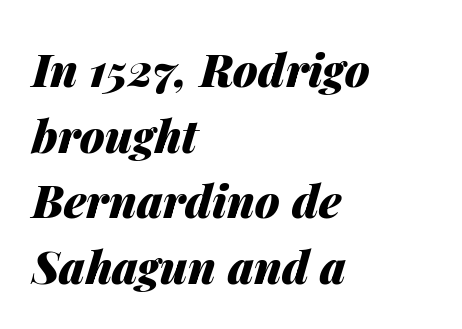
Q: Is the text bold? A: Yes.
Q: Is the text italic (slanted)? A: Yes, it leans right by about 14 degrees.
Q: Is the text underlined? A: No.
Q: How is the paragraph aligned? A: Left-aligned.
Q: Is the spacing between letters normal or unusually wide? A: Normal.
Q: Is the spacing between lines tight, normal or loose? A: Normal.
Q: Width (condensed, normal, or wide)? A: Normal.
Q: Stroke contrast? A: Medium.
Q: x-height? A: Medium.
Q: Monospaced? A: No.
